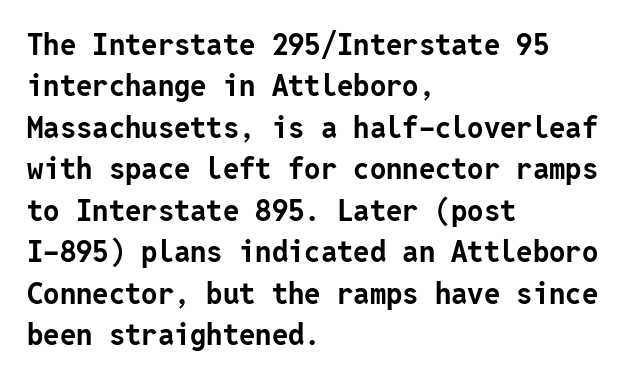
{"serif": "no", "italic": "no", "bold": "yes", "weight": "bold", "width": "normal", "stroke_contrast": "low", "x_height": "medium", "underline": "no", "align": "left", "line_spacing": "normal", "line_spacing_ratio": 1.43, "letter_spacing": "normal", "letter_spacing_em": 0.0, "glyph_px": 29}
